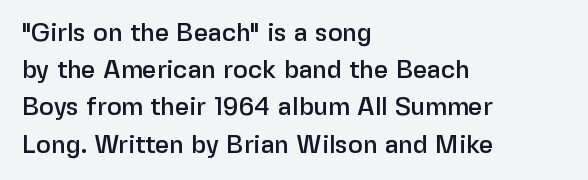
Q: Is the text italic (slanted)? A: No, it is upright.
Q: Is the text underlined? A: No.
Q: How is the paragraph aligned? A: Left-aligned.
Q: Is the spacing between letters normal or unusually wide? A: Normal.
Q: Is the spacing between lines tight, normal or loose? A: Normal.
